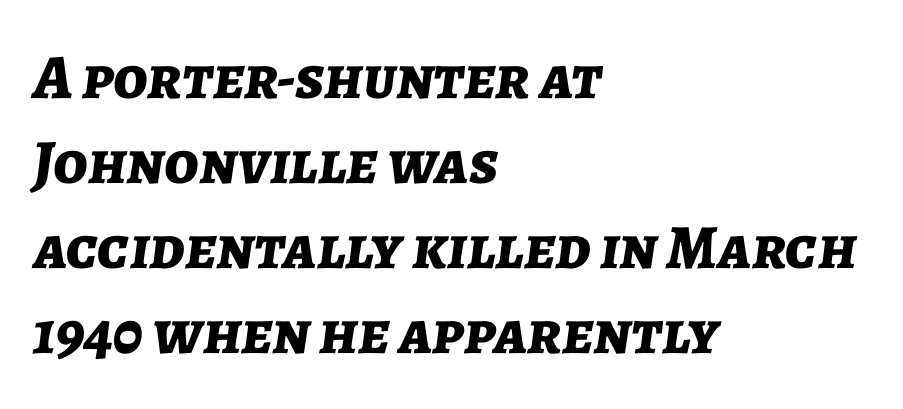
{"italic": "yes", "lean": "right", "slant_degrees": 7, "bold": "yes", "weight": "bold", "width": "normal", "stroke_contrast": "low", "x_height": "medium", "monospaced": "no", "underline": "no", "align": "left", "line_spacing": "normal", "line_spacing_ratio": 1.35, "letter_spacing": "normal", "letter_spacing_em": 0.0, "glyph_px": 63}
